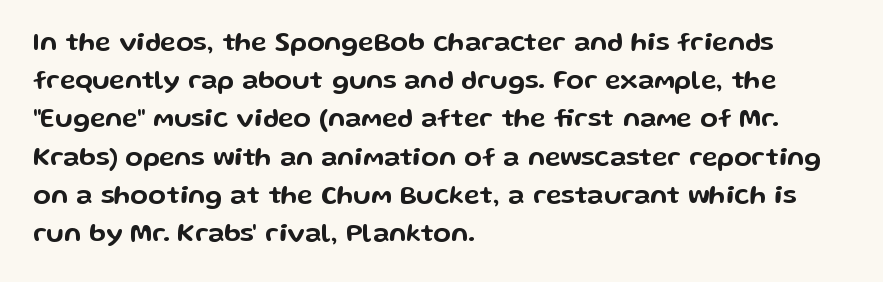
{"italic": "no", "underline": "no", "align": "left", "line_spacing": "normal", "line_spacing_ratio": 1.47, "letter_spacing": "normal", "letter_spacing_em": 0.0, "glyph_px": 26}
